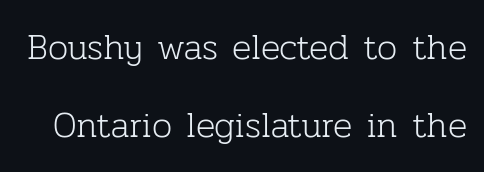
The image shows 36 px light serif type, upright; set loose line spacing (2.18x), normal letter spacing, not underlined; low stroke contrast and a medium x-height.
